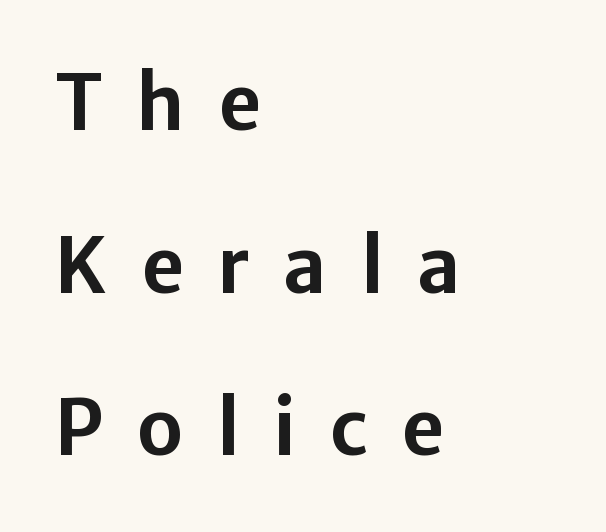
The image shows 76 px sans-serif type, upright; set left-aligned, loose line spacing (2.14x), unusually wide letter spacing (+0.44 em), not underlined; low stroke contrast and a medium x-height.
